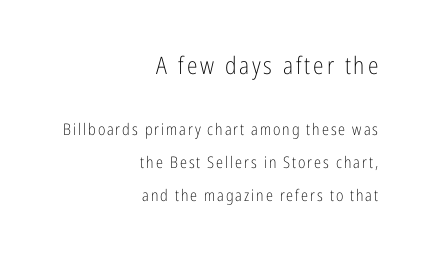
The image shows 24 px text type, upright; set right-aligned, loose line spacing (2.07x), not underlined; the first (top) block is 1.5x larger.
